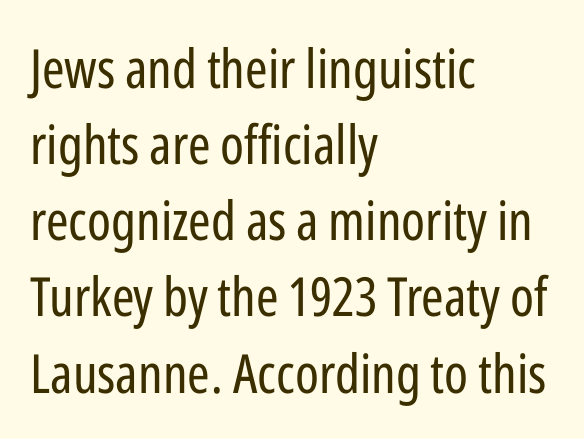
Reading down the block, your eye returns to a fixed left position each line. Between one letter and the next there's only the usual sliver of space. Counters stay open thanks to moderate or lighter strokes. What kind of face is this? One without serifs — a sans. Each letter keeps its own natural width here, so spacing adapts to shape. Italic: no, the glyphs are upright roman.
